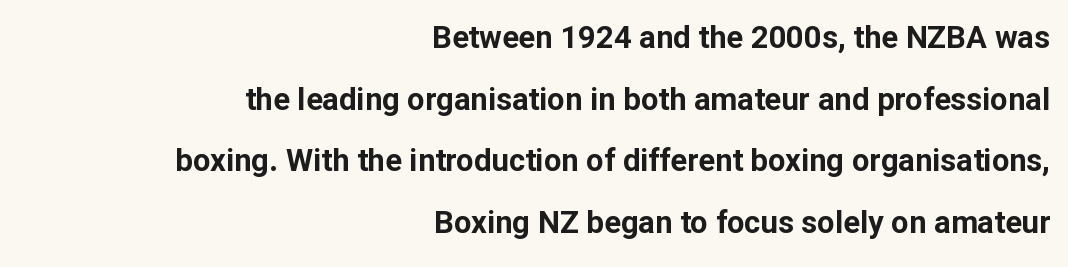
Q: Is the text bold? A: Yes.
Q: Is the text italic (slanted)? A: No, it is upright.
Q: Is the typeface a serif or a sans-serif typeface? A: Sans-serif.
Q: Is the text underlined? A: No.
Q: How is the paragraph aligned? A: Right-aligned.
Q: Is the spacing between letters normal or unusually wide? A: Normal.
Q: Is the spacing between lines tight, normal or loose? A: Loose.
Q: Width (condensed, normal, or wide)? A: Normal.
Q: Stroke contrast? A: Low.
Q: x-height? A: Medium.
Q: Monospaced? A: No.
